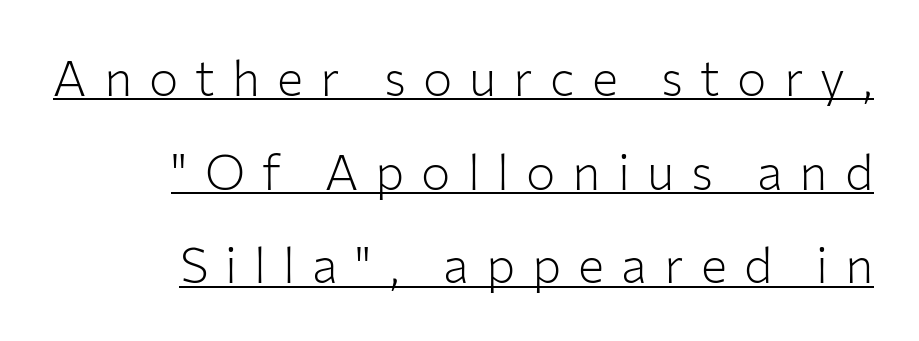
The image shows 49 px light sans-serif type, upright; set right-aligned, loose line spacing (1.91x), unusually wide letter spacing (+0.35 em), underlined; low stroke contrast and a medium x-height.
